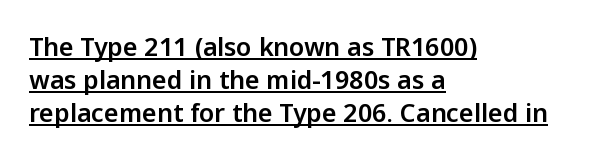
Q: Is the text italic (slanted)? A: No, it is upright.
Q: Is the text underlined? A: Yes.
Q: How is the paragraph aligned? A: Left-aligned.
Q: Is the spacing between letters normal or unusually wide? A: Normal.
Q: Is the spacing between lines tight, normal or loose? A: Normal.
